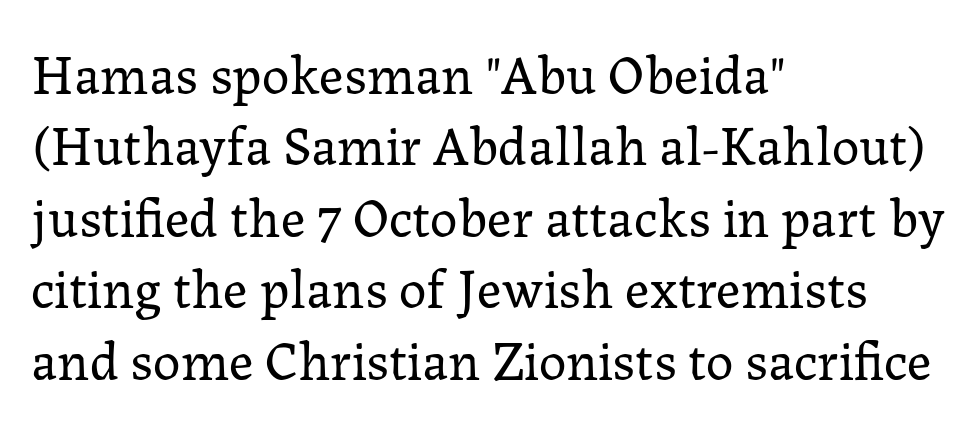
The type sits square on the baseline with zero lean. This rendering features lettering with no underline. Examine the stroke ends and you'll spot serifs. Each line starts at the same left margin while the right side varies.
